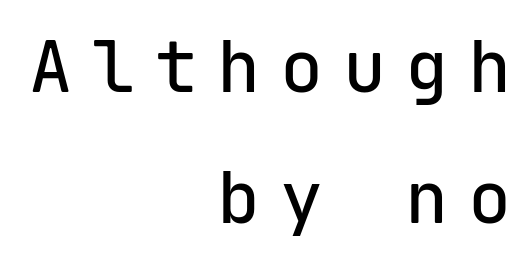
Only glyphs here, with clear space below each row. The specimen reads as upright at a glance. Looks like terminal output: every glyph gets an equal slot. Short and long lines alike share a common ending point at right. There is plenty of visible air inserted between adjacent glyphs.
